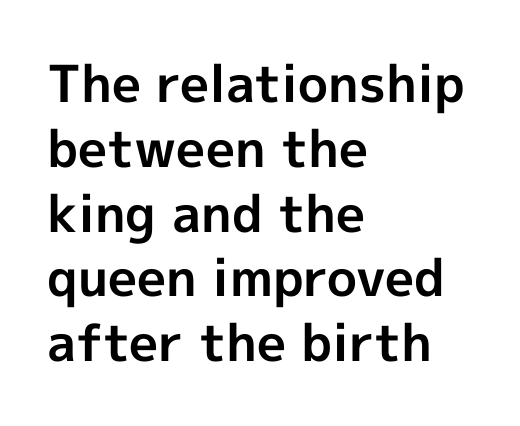
{"serif": "no", "italic": "no", "bold": "yes", "weight": "bold", "width": "normal", "x_height": "medium", "monospaced": "no", "underline": "no", "align": "left", "line_spacing": "normal", "line_spacing_ratio": 1.27, "letter_spacing": "normal", "letter_spacing_em": 0.0, "glyph_px": 51}
